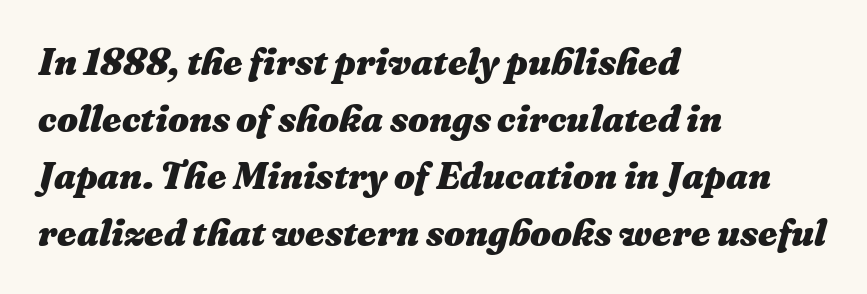
Glyph-to-glyph distance matches everyday printed text. The font is running at its bold setting. There's an unmistakable incline to the writing here. Is the block centered? No — it sits flush against the left margin. Do the characters align in a grid? No, the font is proportional. The rows are spaced the way most documents space them.
